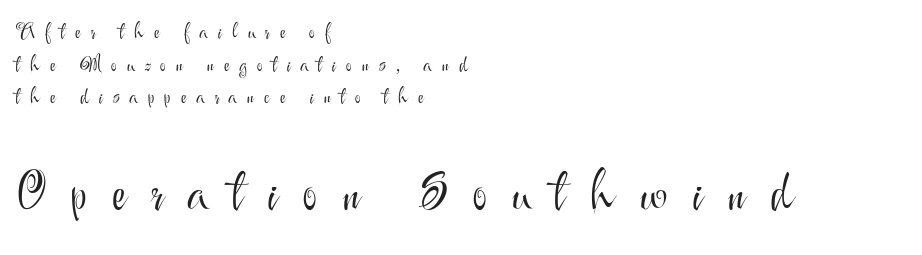
The specimen omits any rule beneath the text block's lines. The passage shown is typed in a proportional face where columns would drift. These lines are set flush left with a ragged right edge.
